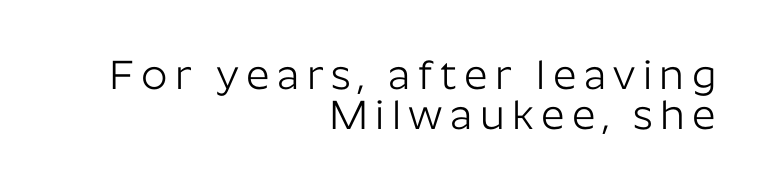
{"serif": "no", "italic": "no", "bold": "no", "weight": "light", "width": "normal", "stroke_contrast": "low", "x_height": "medium", "monospaced": "no", "underline": "no", "align": "right", "line_spacing": "tight", "line_spacing_ratio": 0.98, "glyph_px": 41}
